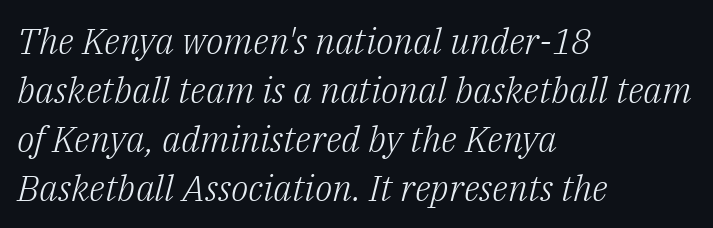
The image shows 36 px light serif type, italic (leaning right); set left-aligned, normal line spacing (1.36x), normal letter spacing, not underlined; low stroke contrast and a medium x-height.
